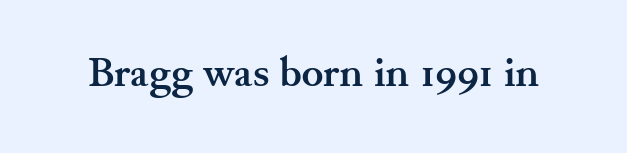
The passage shown is not underscored anywhere. Students, this is bold: see how much ink each stroke carries. In terms of letterspacing, this is plain default setting. This sample uses a serif face. If you drew a line through each stem, it would be perfectly vertical. Do the characters align in a grid? No, the font is proportional.
